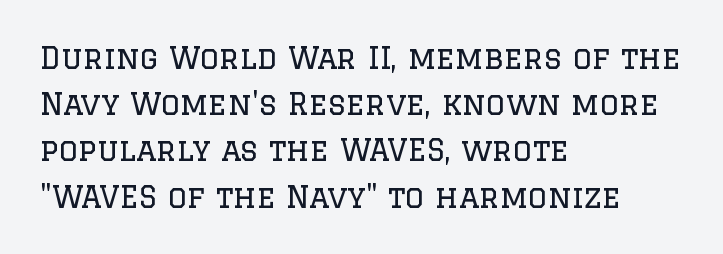
Q: Is the text bold? A: No.
Q: Is the text italic (slanted)? A: No, it is upright.
Q: Is the typeface a serif or a sans-serif typeface? A: Serif.
Q: Is the text underlined? A: No.
Q: How is the paragraph aligned? A: Left-aligned.
Q: Is the spacing between letters normal or unusually wide? A: Normal.
Q: Is the spacing between lines tight, normal or loose? A: Normal.
Q: Width (condensed, normal, or wide)? A: Normal.
Q: Stroke contrast? A: Low.
Q: x-height? A: Large.
Q: Monospaced? A: No.
